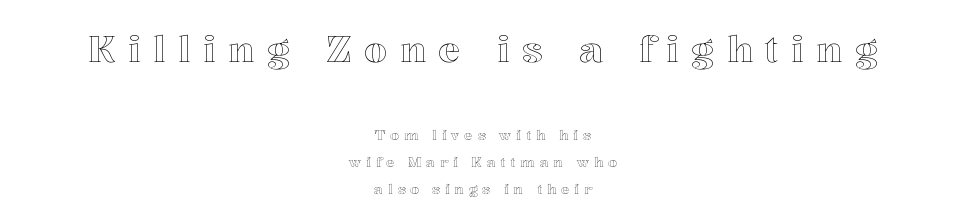
Q: Is the text italic (slanted)? A: No, it is upright.
Q: Is the text underlined? A: No.
Q: How is the paragraph aligned? A: Centered.
Q: Is the spacing between letters normal or unusually wide? A: Unusually wide.
Q: Is the spacing between lines tight, normal or loose? A: Loose.
Q: Which block of text is set in a larger size, the first (top) or the second (bottom)? A: The first (top) one.
Q: Width (condensed, normal, or wide)? A: Normal.
Q: x-height? A: Medium.
Q: Monospaced? A: No.
